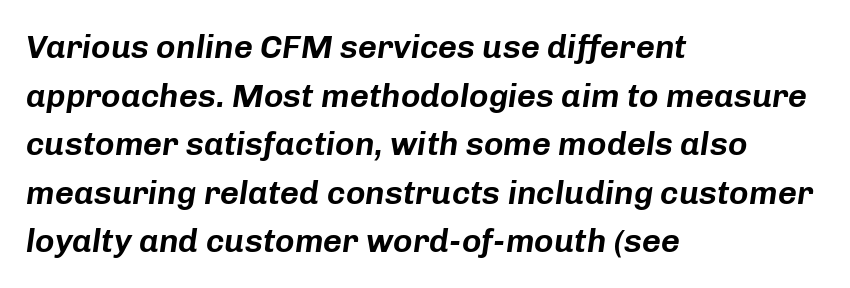
Q: Is the text italic (slanted)? A: Yes, it leans right by about 8 degrees.
Q: Is the text underlined? A: No.
Q: How is the paragraph aligned? A: Left-aligned.
Q: Is the spacing between letters normal or unusually wide? A: Normal.
Q: Is the spacing between lines tight, normal or loose? A: Normal.
Q: Width (condensed, normal, or wide)? A: Normal.
Q: Stroke contrast? A: Low.
Q: x-height? A: Medium.
Q: Monospaced? A: No.
